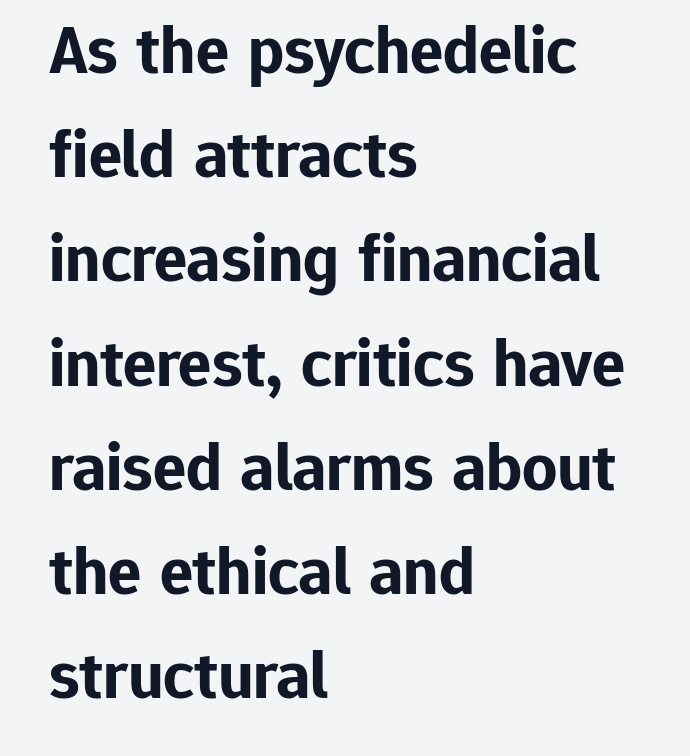
{"serif": "no", "italic": "no", "bold": "yes", "weight": "bold", "width": "normal", "stroke_contrast": "low", "x_height": "medium", "monospaced": "no", "underline": "no", "align": "left", "line_spacing": "normal", "line_spacing_ratio": 1.51, "letter_spacing": "normal", "letter_spacing_em": 0.0, "glyph_px": 69}
